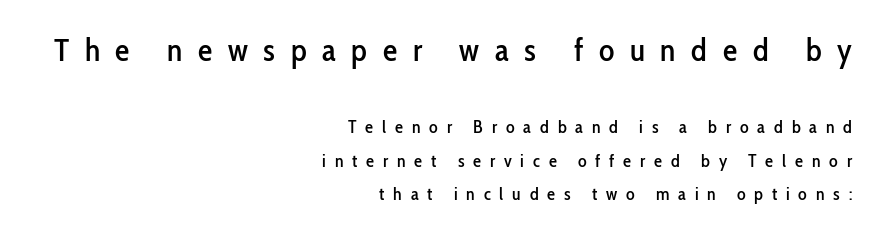
{"serif": "no", "italic": "no", "width": "condensed", "stroke_contrast": "low", "x_height": "medium", "monospaced": "no", "underline": "no", "align": "right", "line_spacing_ratio": 1.86, "letter_spacing": "wide", "letter_spacing_em": 0.49, "larger_block": "first", "size_ratio": 1.78, "glyph_px": 32}
